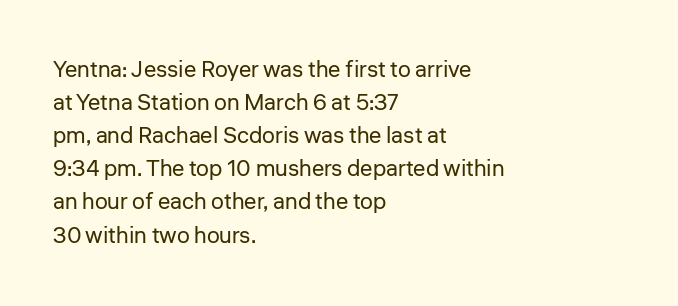
{"italic": "no", "bold": "no", "underline": "no", "align": "left", "line_spacing": "normal", "line_spacing_ratio": 1.44, "letter_spacing": "normal", "letter_spacing_em": 0.0, "glyph_px": 23}
